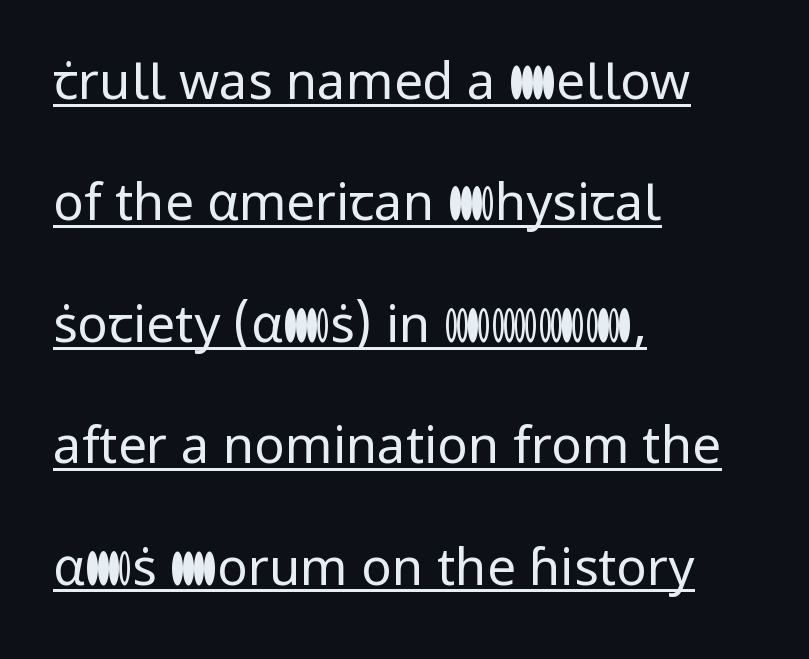
Q: Is the text bold? A: No.
Q: Is the text italic (slanted)? A: No, it is upright.
Q: Is the typeface a serif or a sans-serif typeface? A: Sans-serif.
Q: Is the text underlined? A: Yes.
Q: How is the paragraph aligned? A: Left-aligned.
Q: Is the spacing between letters normal or unusually wide? A: Normal.
Q: Is the spacing between lines tight, normal or loose? A: Loose.
Q: Width (condensed, normal, or wide)? A: Normal.
Q: Stroke contrast? A: Low.
Q: x-height? A: Medium.
Q: Monospaced? A: No.
